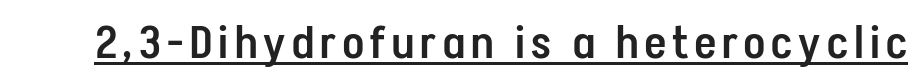
{"serif": "no", "italic": "no", "bold": "semi", "weight": "semibold", "width": "condensed", "stroke_contrast": "low", "x_height": "medium", "monospaced": "no", "underline": "yes", "glyph_px": 46}
